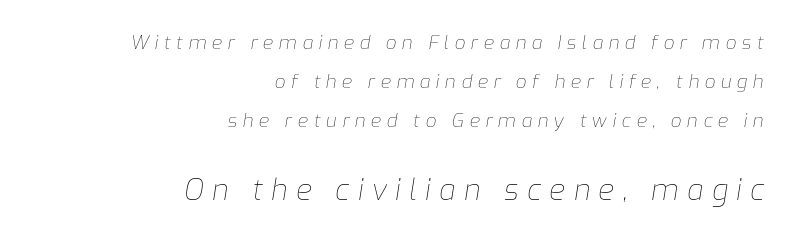
{"italic": "yes", "lean": "right", "slant_degrees": 9, "bold": "no", "weight": "thin", "width": "normal", "stroke_contrast": "low", "x_height": "medium", "monospaced": "no", "underline": "no", "align": "right", "line_spacing": "loose", "line_spacing_ratio": 2.06, "letter_spacing": "wide", "letter_spacing_em": 0.29, "larger_block": "second", "size_ratio": 1.53, "glyph_px": 29}
